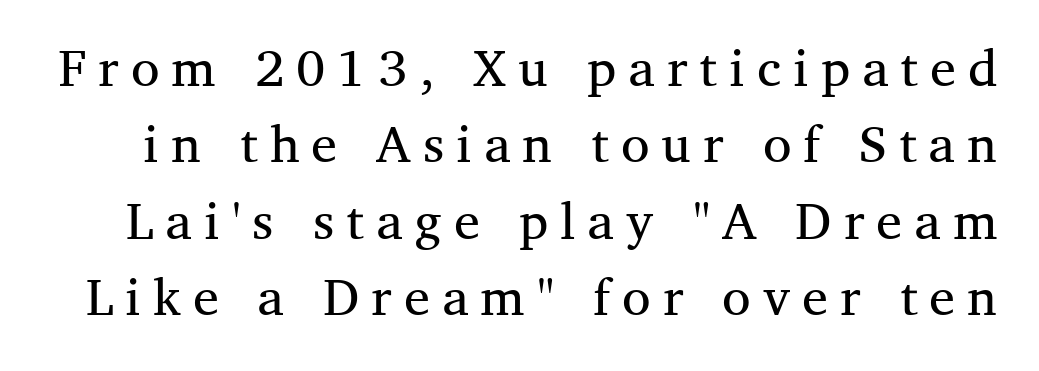
The image shows 52 px regular-weight serif type, upright; set normal line spacing (1.47x), unusually wide letter spacing (+0.23 em), not underlined; medium stroke contrast and a medium x-height.
